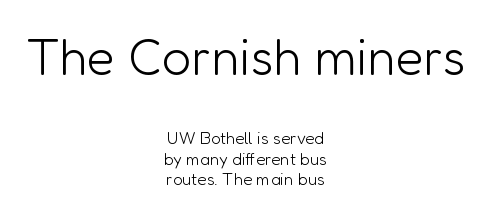
In terms of letterform style, serifs are entirely absent. The setting favours the middle, as headings and verse often do. Honestly, there is no underline to notice here at all. Here the designer chose a conventional face with non-uniform glyph widths. Is the lower block the larger one? No — the upper block carries the bigger type.
